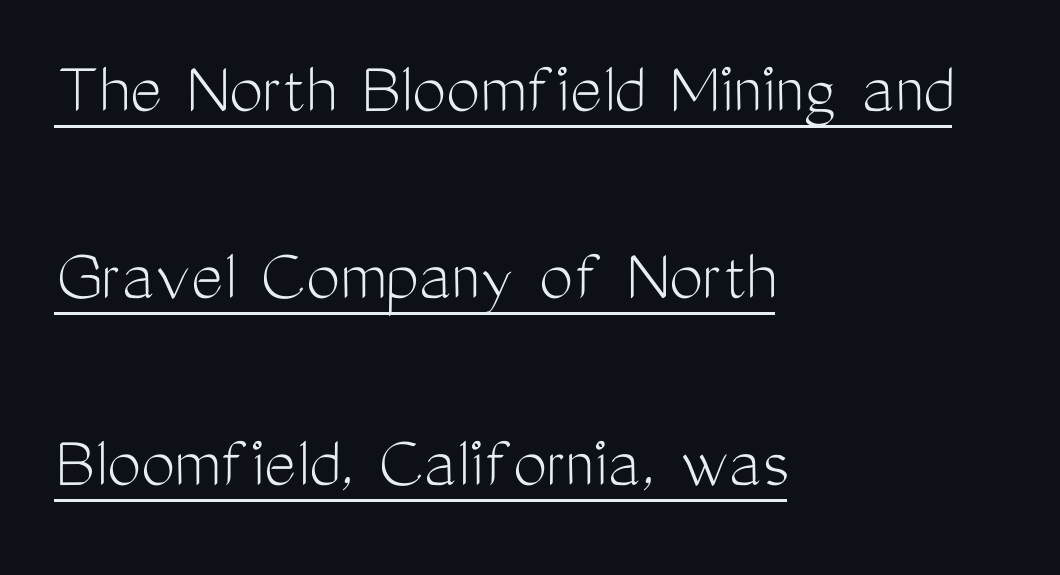
{"serif": "no", "italic": "no", "bold": "no", "weight": "light", "width": "condensed", "stroke_contrast": "medium", "x_height": "medium", "monospaced": "no", "underline": "yes", "align": "left", "line_spacing": "loose", "line_spacing_ratio": 2.46, "letter_spacing": "normal", "letter_spacing_em": 0.0, "glyph_px": 76}
